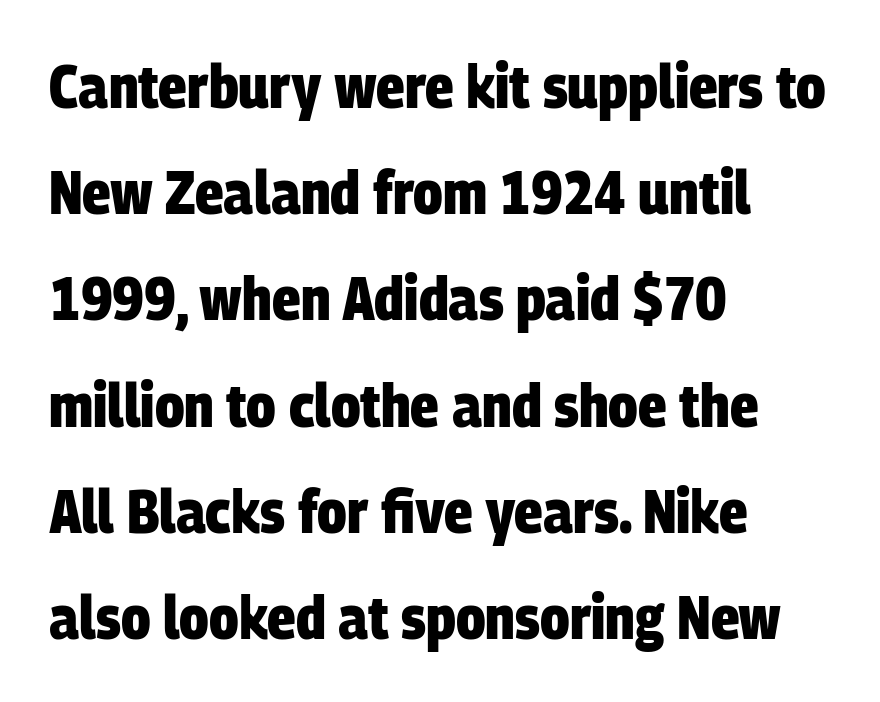
{"serif": "no", "bold": "yes", "weight": "heavy", "width": "condensed", "stroke_contrast": "low", "x_height": "large", "monospaced": "no", "underline": "no", "align": "left", "line_spacing_ratio": 1.77, "letter_spacing": "normal", "letter_spacing_em": 0.0, "glyph_px": 60}
